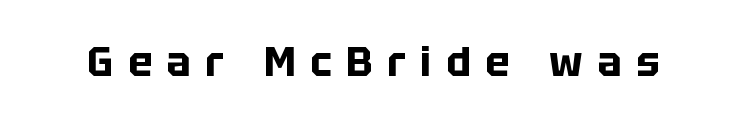
The image shows 40 px bold sans-serif type, upright; set unusually wide letter spacing (+0.37 em), not underlined; low stroke contrast and a large x-height.
